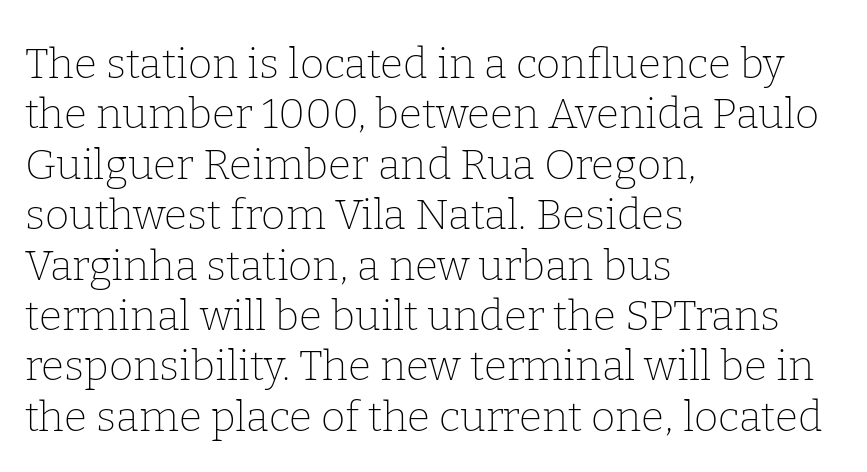
Q: Is the text bold? A: No.
Q: Is the text italic (slanted)? A: No, it is upright.
Q: Is the typeface a serif or a sans-serif typeface? A: Serif.
Q: Is the text underlined? A: No.
Q: How is the paragraph aligned? A: Left-aligned.
Q: Is the spacing between letters normal or unusually wide? A: Normal.
Q: Width (condensed, normal, or wide)? A: Normal.
Q: Stroke contrast? A: Low.
Q: x-height? A: Medium.
Q: Monospaced? A: No.
